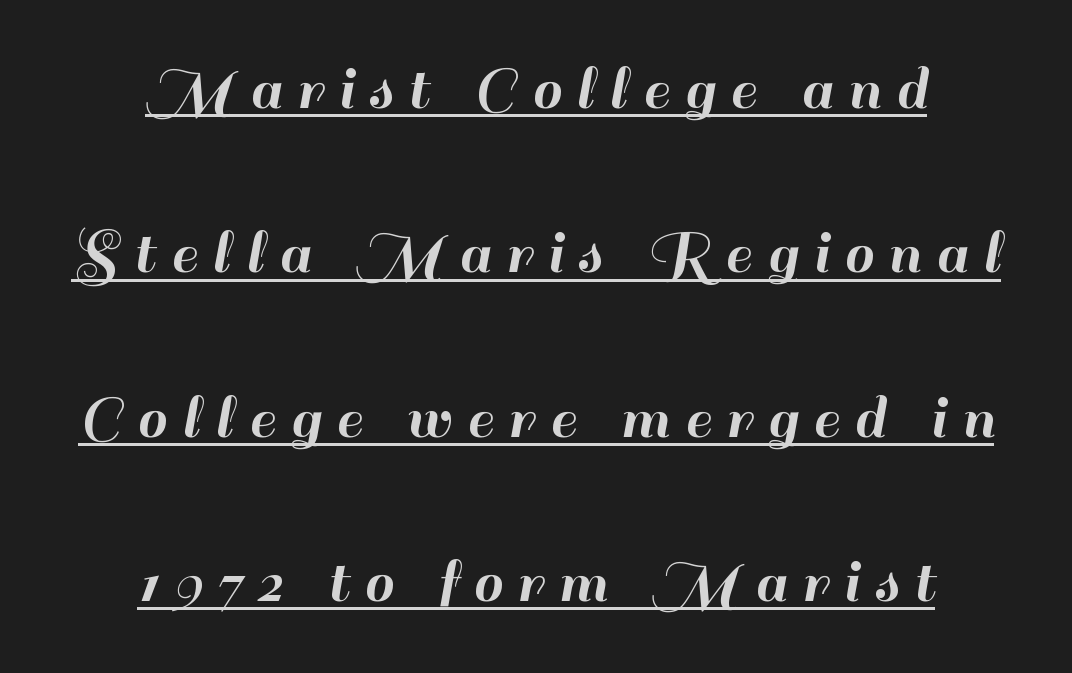
The image shows 66 px sans-serif type; set centered, loose line spacing (2.49x), unusually wide letter spacing (+0.23 em), underlined; high stroke contrast and a small x-height.
